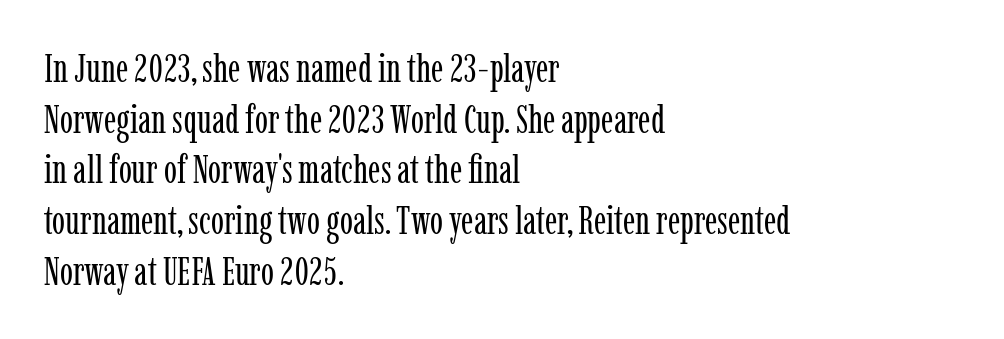
The image shows 39 px regular-weight, condensed serif type, upright; set left-aligned, normal line spacing (1.3x), normal letter spacing, not underlined; low stroke contrast and a medium x-height.
